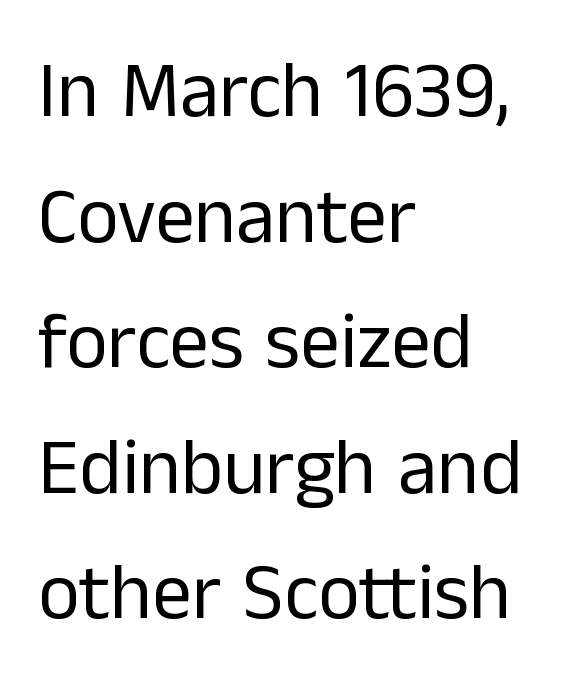
Q: Is the text bold? A: No.
Q: Is the text italic (slanted)? A: No, it is upright.
Q: Is the typeface a serif or a sans-serif typeface? A: Sans-serif.
Q: Is the text underlined? A: No.
Q: How is the paragraph aligned? A: Left-aligned.
Q: Is the spacing between letters normal or unusually wide? A: Normal.
Q: Is the spacing between lines tight, normal or loose? A: Normal.
Q: Width (condensed, normal, or wide)? A: Normal.
Q: Stroke contrast? A: Low.
Q: x-height? A: Medium.
Q: Monospaced? A: No.
